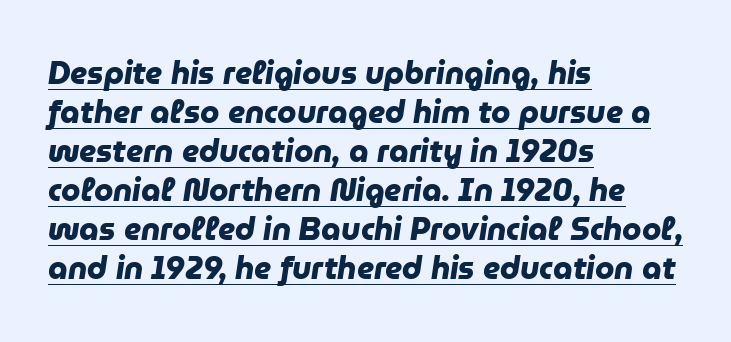
The image shows 31 px heavy sans-serif type; set left-aligned, normal line spacing (1.26x), normal letter spacing, underlined; low stroke contrast and a medium x-height.
